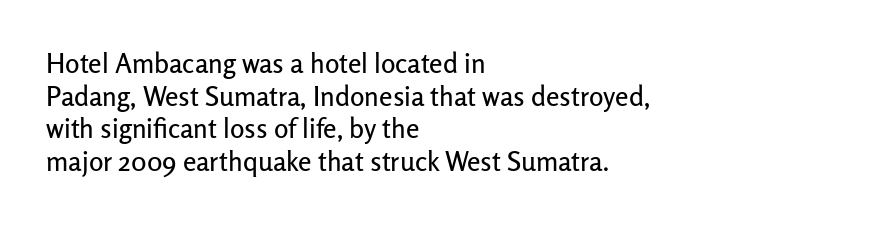
Words float on clear page, feet unadorned. Words appear dense and cohesive because spacing is normal. The lettering holds an erect, upright posture throughout. If you drew a ruler down the left edge, every line would touch it.
